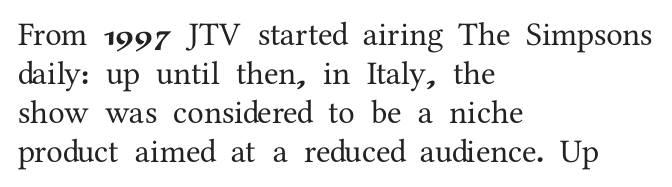
The foot of each line stays bare and open. Every stem runs plumb, perpendicular to the baseline. The face used here is proportionally spaced, like ordinary book or web type. The letters carry serifs — small finishing strokes at the ends of their stems. The face used here is rendered with its standard letterfit. Reading down the block, your eye returns to a fixed left position each line.
